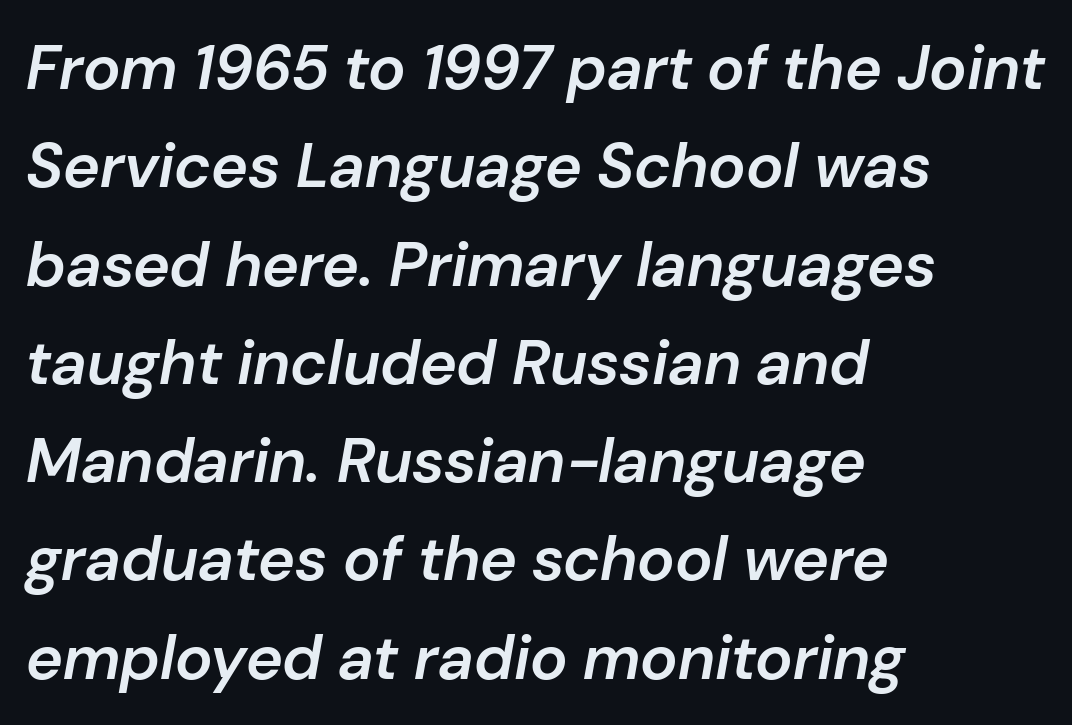
Baseline-to-baseline distance is the conventional proportion of letter height. The line texture is even and compact thanks to regular tracking. Descenders hang freely into open space. Character widths vary here, with narrow letters taking less room than wide ones. Every letter is mildly thick-stroked: semibold rather than bold. The paragraph shown leans on its left margin.
